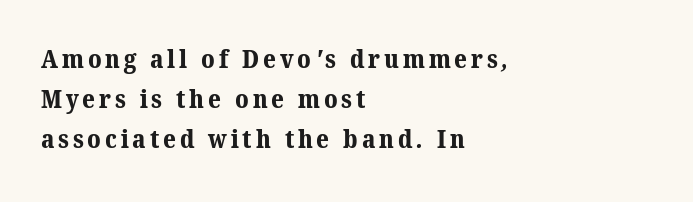
Short and long lines alike share a common starting point at left. How would I describe the line gaps? Plain and ordinary. Plenty of ink on the page — the face is bold. Descender tails drop into unmarked territory.
